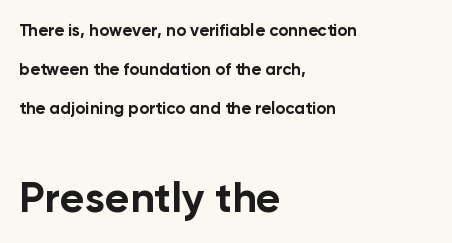
Q: Is the text bold? A: Yes.
Q: Is the text italic (slanted)? A: No, it is upright.
Q: Is the typeface a serif or a sans-serif typeface? A: Sans-serif.
Q: Is the text underlined? A: No.
Q: How is the paragraph aligned? A: Left-aligned.
Q: Is the spacing between letters normal or unusually wide? A: Normal.
Q: Is the spacing between lines tight, normal or loose? A: Loose.
Q: Which block of text is set in a larger size, the first (top) or the second (bottom)? A: The second (bottom) one.
Q: Width (condensed, normal, or wide)? A: Normal.
Q: Stroke contrast? A: Low.
Q: x-height? A: Medium.
Q: Monospaced? A: No.
